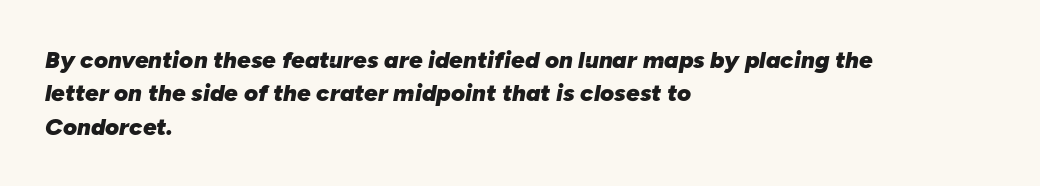
Q: Is the text bold? A: Yes.
Q: Is the text italic (slanted)? A: Yes, it leans right by about 10 degrees.
Q: Is the text underlined? A: No.
Q: How is the paragraph aligned? A: Left-aligned.
Q: Is the spacing between letters normal or unusually wide? A: Normal.
Q: Is the spacing between lines tight, normal or loose? A: Normal.
